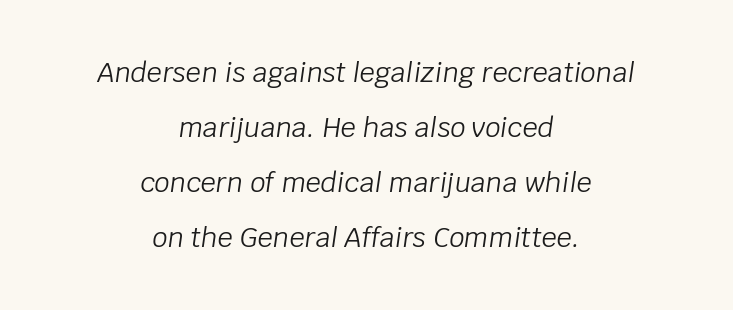
No chunkiness to these letters — they're not bold. The lines are spread far apart with generous leading. Nobody drew a line under any word here. Typeset on center — no edge is straight. Caption: standard tracking, unaltered.
